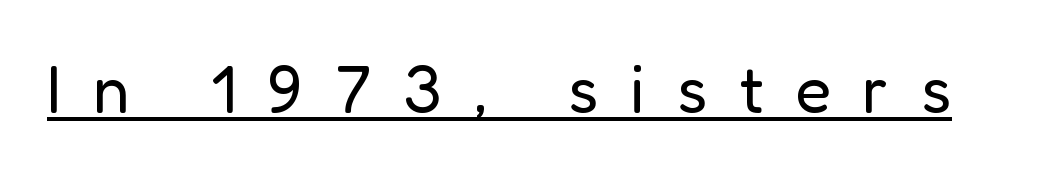
Q: Is the text bold? A: No.
Q: Is the text italic (slanted)? A: No, it is upright.
Q: Is the typeface a serif or a sans-serif typeface? A: Sans-serif.
Q: Is the text underlined? A: Yes.
Q: Is the spacing between letters normal or unusually wide? A: Unusually wide.
Q: Width (condensed, normal, or wide)? A: Normal.
Q: Stroke contrast? A: Low.
Q: x-height? A: Medium.
Q: Monospaced? A: No.
